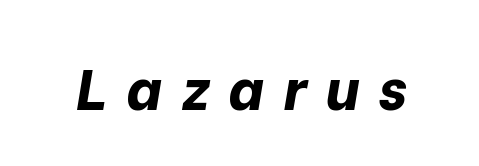
The image shows 58 px bold type, italic (leaning right); set unusually wide letter spacing (+0.33 em), not underlined; low stroke contrast and a medium x-height.
